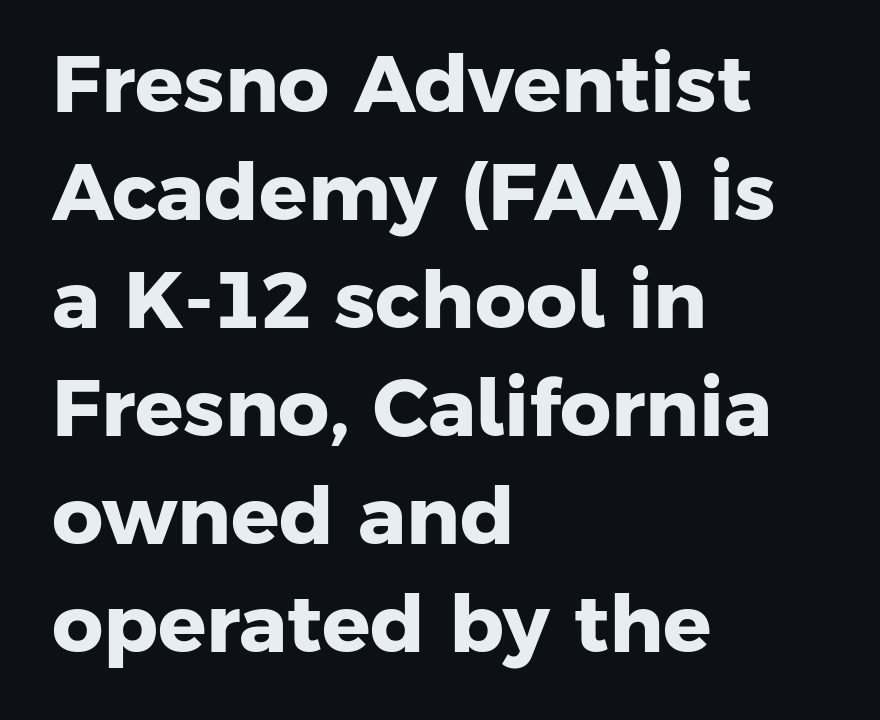
Proportional: the letters do not fall into vertical columns. Vertical spacing — default. Honestly, there is no underline to notice here at all. Leftover space on each line is placed entirely after the last word. Tracking value appears to be zero — textbook default spacing. This is heavy type, rendered in bold.
